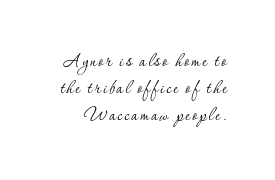
The image shows 22 px text type; set line spacing 1.23x, not underlined.
